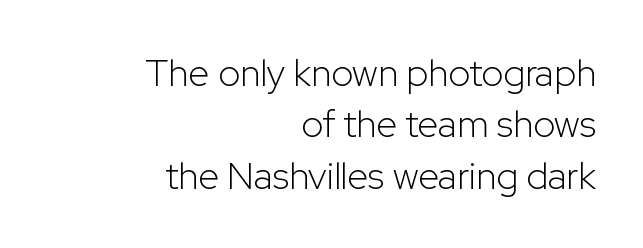
The image shows 38 px light sans-serif type, upright; set right-aligned, normal line spacing (1.35x), normal letter spacing, not underlined; low stroke contrast and a medium x-height.
